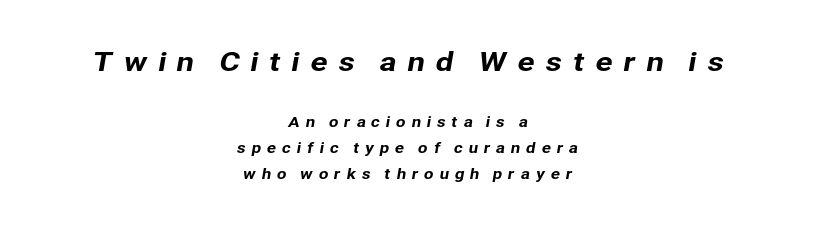
Does the bottom block carry the larger type? No, the top block does. The setting favours the middle, as headings and verse often do. Glyph-to-glyph distance is far greater than everyday printed text. Honestly, there is no underline to notice here at all.
